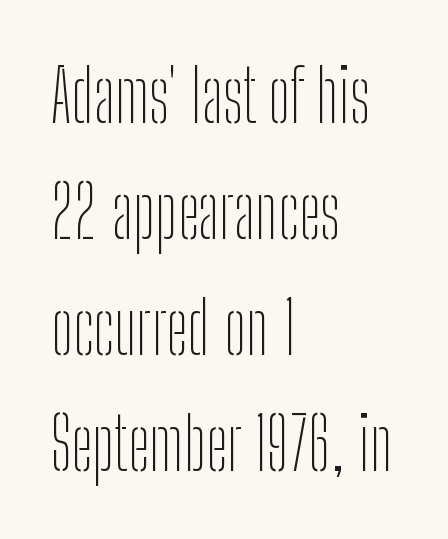
{"serif": "no", "italic": "no", "bold": "no", "weight": "thin", "width": "condensed", "stroke_contrast": "low", "x_height": "medium", "monospaced": "no", "underline": "no", "align": "left", "line_spacing": "normal", "line_spacing_ratio": 1.59, "letter_spacing": "normal", "letter_spacing_em": 0.0, "glyph_px": 73}
